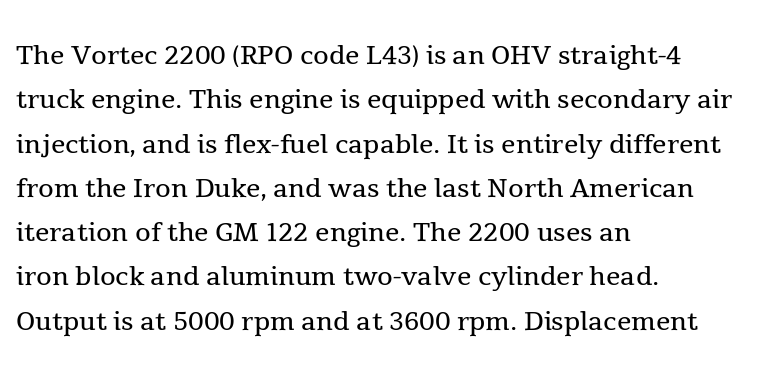
The type sits square on the baseline with zero lean. The rag falls on the right side of this text block. Letters rest on an invisible, unmarked baseline. Little horizontal feet cap the strokes, marking this as serif type. The passage shown is not bold in any degree.
